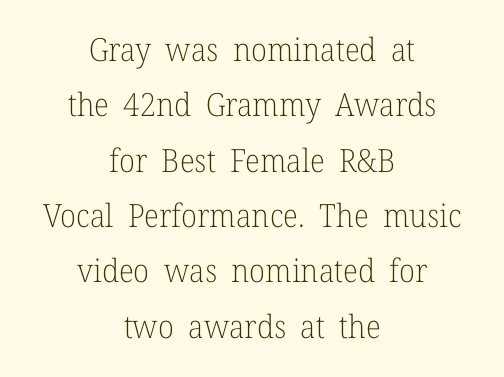
Ordinary non-slanted type is in use. The space beneath each line is pristine and unruled. Here the glyphs are tracked normally, forming tight word shapes. To sum up the face: it has serifs. Stems and bowls with no extra thickness — not bold. If you folded the block vertically in half, each line would mirror itself in length.
